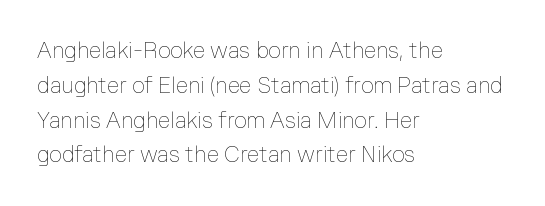
All the whitespace from short lines collects on the right. No extra tracking has been applied to these lines. Characters remain perfectly vertical along every line. The space beneath each line is pristine and unruled. Vertical stems look standard width or narrower in stroke.
